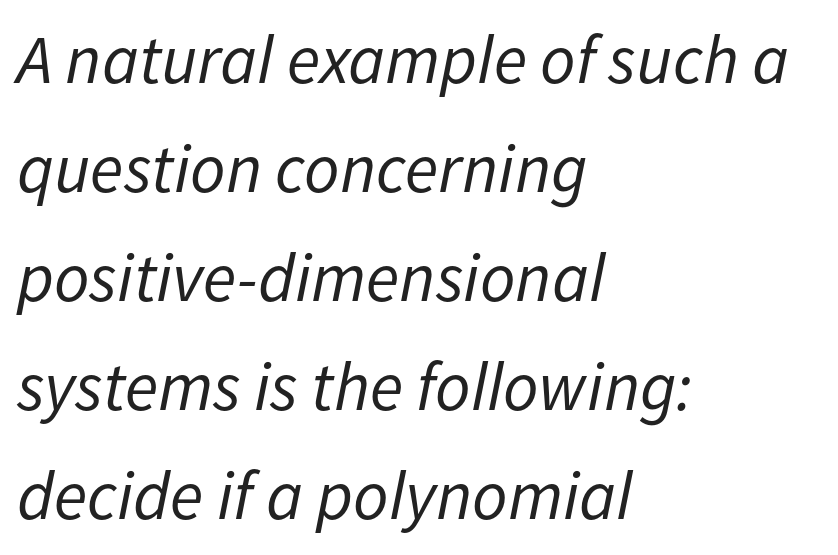
The image shows 69 px regular-weight type, italic (leaning right); set left-aligned, normal line spacing (1.58x), normal letter spacing, not underlined; low stroke contrast and a medium x-height.
